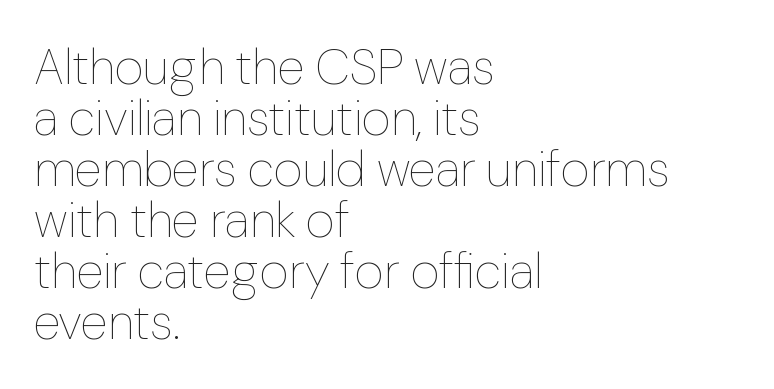
Stem width sits at or under what a default text font uses. In terms of letterspacing, this is plain default setting. You could not count columns in this text — the font is proportionally spaced. Check the space under the baseline: it is left empty. Closely set lines give the paragraph a compact silhouette.
